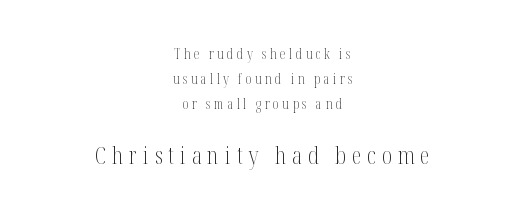
Q: Is the text bold? A: No.
Q: Is the text italic (slanted)? A: No, it is upright.
Q: Is the text underlined? A: No.
Q: How is the paragraph aligned? A: Centered.
Q: Is the spacing between letters normal or unusually wide? A: Unusually wide.
Q: Which block of text is set in a larger size, the first (top) or the second (bottom)? A: The second (bottom) one.
